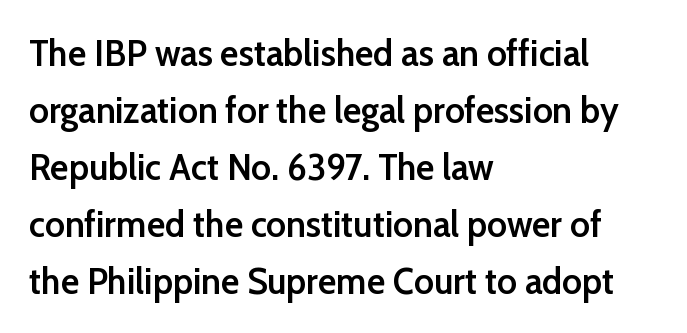
{"serif": "no", "italic": "no", "bold": "semi", "weight": "semibold", "width": "normal", "stroke_contrast": "low", "x_height": "medium", "monospaced": "no", "underline": "no", "align": "left", "line_spacing": "normal", "line_spacing_ratio": 1.5, "letter_spacing": "normal", "letter_spacing_em": 0.0, "glyph_px": 38}
